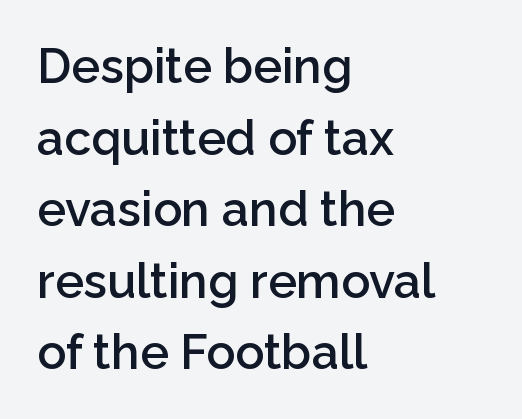
Q: Is the text bold? A: Semi-bold.
Q: Is the text italic (slanted)? A: No, it is upright.
Q: Is the typeface a serif or a sans-serif typeface? A: Sans-serif.
Q: Is the text underlined? A: No.
Q: How is the paragraph aligned? A: Left-aligned.
Q: Is the spacing between letters normal or unusually wide? A: Normal.
Q: Is the spacing between lines tight, normal or loose? A: Normal.
Q: Width (condensed, normal, or wide)? A: Normal.
Q: Stroke contrast? A: Low.
Q: x-height? A: Medium.
Q: Monospaced? A: No.
